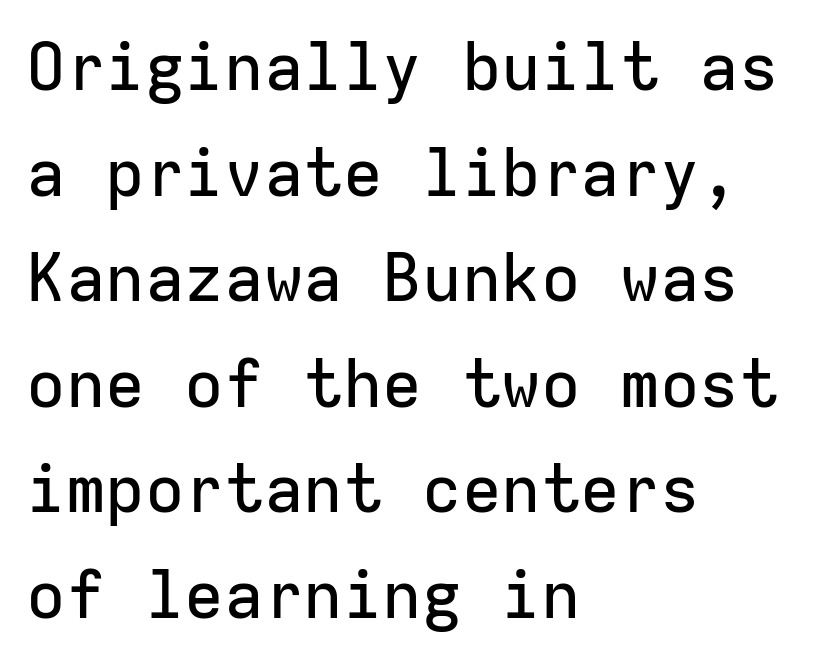
Q: Is the text italic (slanted)? A: No, it is upright.
Q: Is the typeface a serif or a sans-serif typeface? A: Sans-serif.
Q: Is the text underlined? A: No.
Q: How is the paragraph aligned? A: Left-aligned.
Q: Is the spacing between letters normal or unusually wide? A: Normal.
Q: Is the spacing between lines tight, normal or loose? A: Normal.
Q: Width (condensed, normal, or wide)? A: Normal.
Q: Stroke contrast? A: Low.
Q: x-height? A: Medium.
Q: Monospaced? A: Yes.
